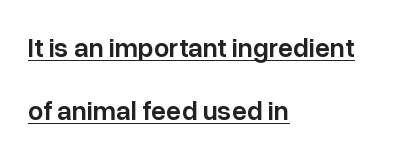
The image shows 27 px text type, upright; set left-aligned, loose line spacing (2.34x), normal letter spacing, underlined.
